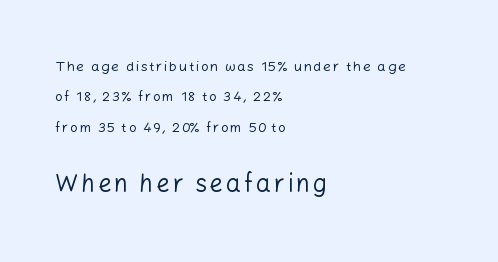
Is there any slant? The stems are plumb. What's the leading like? Stretched, with rows far apart. Clear beneath every line of the passage. Size hierarchy here favors the trailing block over the leading one. Counters stay open thanks to moderate or lighter strokes. Layout note: lines flush left.
